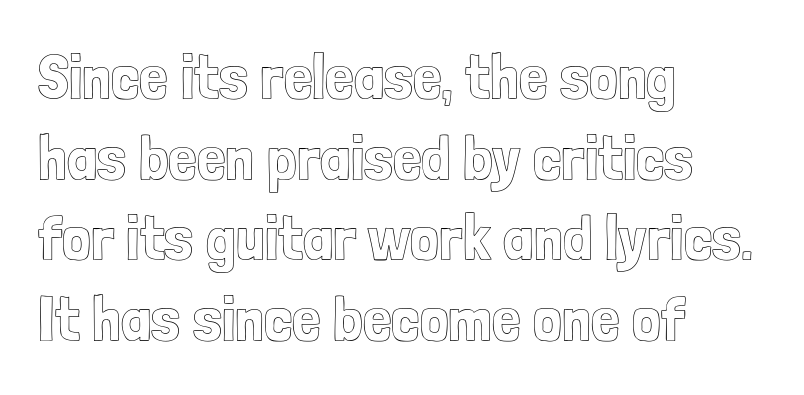
{"italic": "no", "width": "condensed", "x_height": "medium", "monospaced": "no", "underline": "no", "align": "left", "line_spacing": "normal", "line_spacing_ratio": 1.26, "letter_spacing": "normal", "letter_spacing_em": 0.0, "glyph_px": 64}
